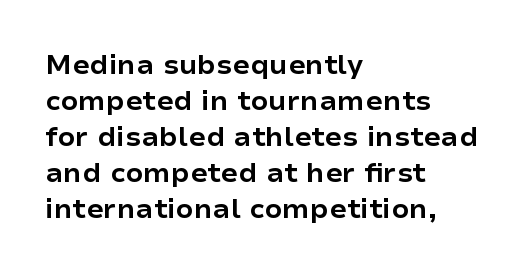
The image shows 28 px bold sans-serif type, upright; set left-aligned, normal line spacing (1.29x), normal letter spacing, not underlined; low stroke contrast and a medium x-height.
